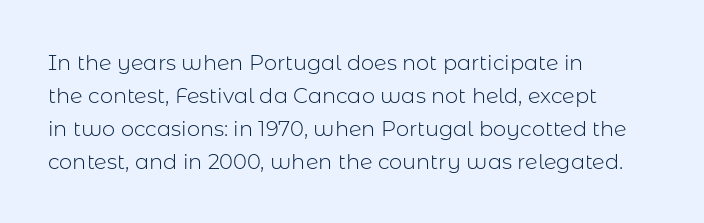
No italicization has been applied; the sample stays upright. This rendering features lettering with no underline. Summary of weight: not heavy and not bold. The typesetter chose a ragged-right arrangement here. The vertical gap from one line to the next is medium.
